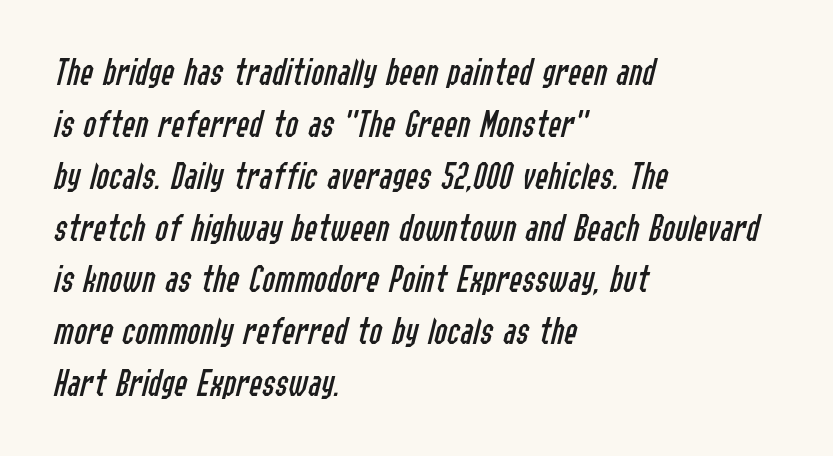
Each new line begins a customary step beneath the previous one. The words here are not underlined. Proportional: the letters do not fall into vertical columns. Bold? No — there's no thickening of the strokes.
